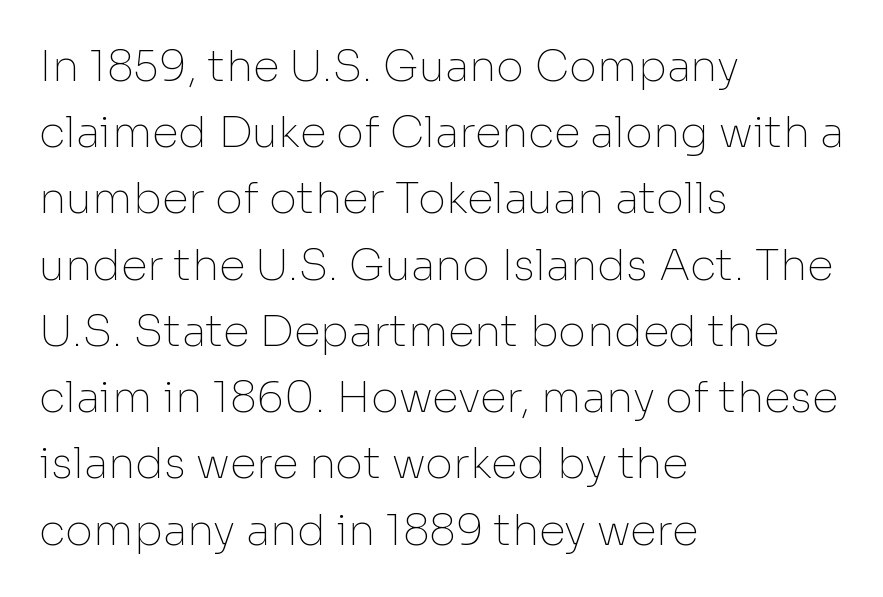
Standard letterfit; no display-style spreading of the glyphs. These lines are set flush left with a ragged right edge. Stroke mass is kept to a normal reading level or below. This is roman type, the default non-slanted kind. The rows are spaced the way most documents space them. You could not count columns in this text — the font is proportionally spaced.
